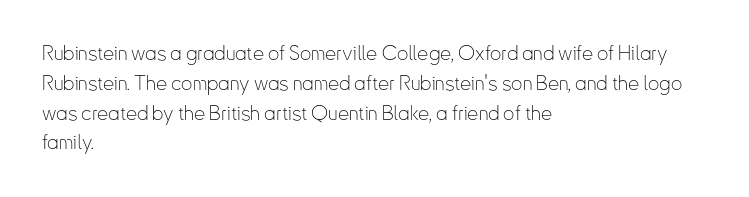
Q: Is the text bold? A: No.
Q: Is the text italic (slanted)? A: No, it is upright.
Q: Is the text underlined? A: No.
Q: How is the paragraph aligned? A: Left-aligned.
Q: Is the spacing between letters normal or unusually wide? A: Normal.
Q: Is the spacing between lines tight, normal or loose? A: Normal.
